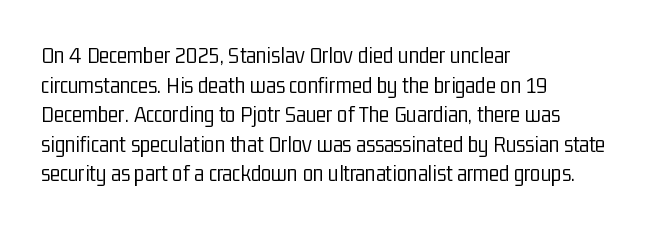
Q: Is the text bold? A: No.
Q: Is the text italic (slanted)? A: No, it is upright.
Q: Is the text underlined? A: No.
Q: How is the paragraph aligned? A: Left-aligned.
Q: Is the spacing between letters normal or unusually wide? A: Normal.
